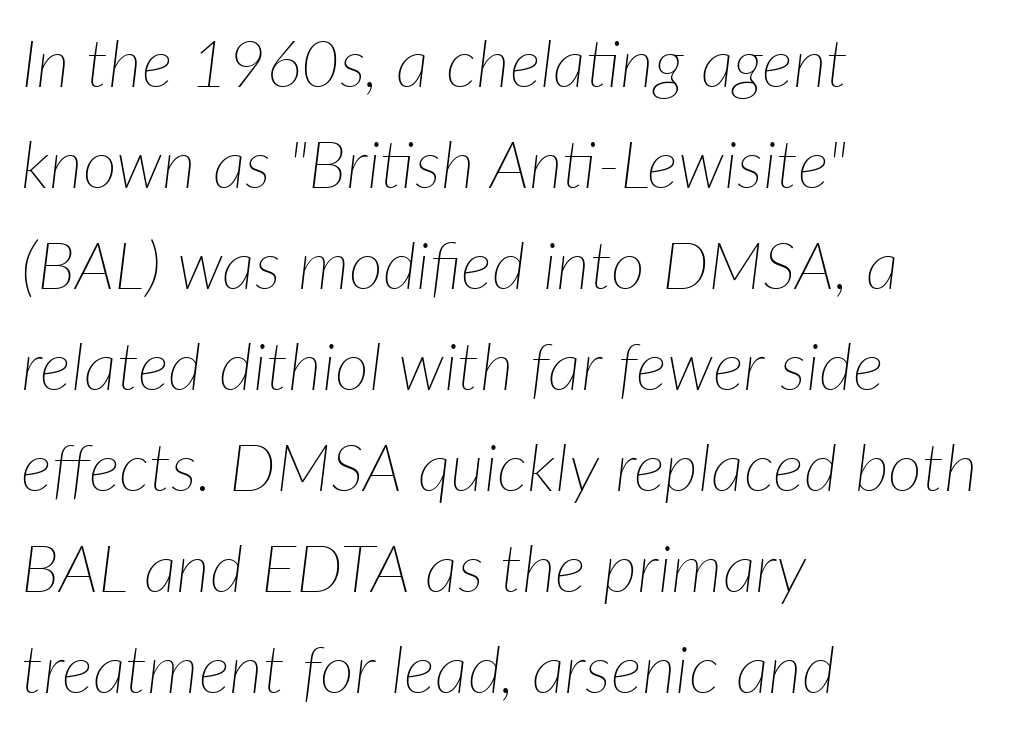
Q: Is the text bold? A: No.
Q: Is the text italic (slanted)? A: Yes, it leans right by about 7 degrees.
Q: Is the text underlined? A: No.
Q: How is the paragraph aligned? A: Left-aligned.
Q: Is the spacing between letters normal or unusually wide? A: Normal.
Q: Is the spacing between lines tight, normal or loose? A: Normal.
Q: Width (condensed, normal, or wide)? A: Normal.
Q: Stroke contrast? A: Low.
Q: x-height? A: Medium.
Q: Monospaced? A: No.
